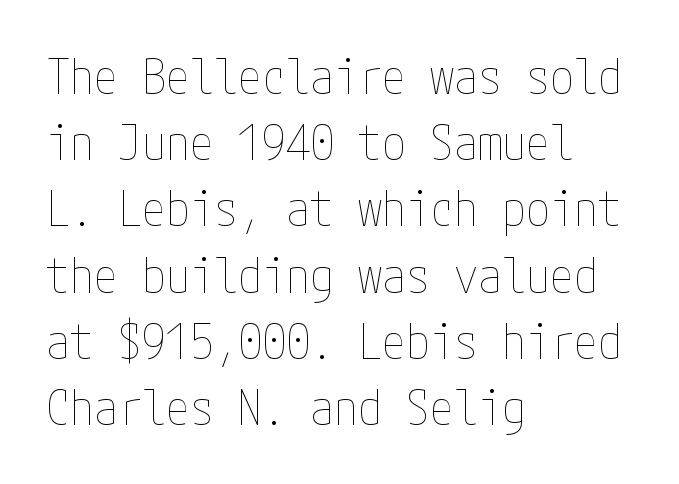
{"italic": "no", "bold": "no", "weight": "thin", "width": "condensed", "stroke_contrast": "low", "x_height": "medium", "underline": "no", "align": "left", "line_spacing": "normal", "line_spacing_ratio": 1.38, "letter_spacing": "normal", "letter_spacing_em": 0.0, "glyph_px": 48}
